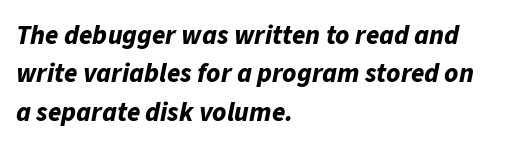
Q: Is the text bold? A: Yes.
Q: Is the text italic (slanted)? A: Yes, it leans right by about 11 degrees.
Q: Is the text underlined? A: No.
Q: How is the paragraph aligned? A: Left-aligned.
Q: Is the spacing between letters normal or unusually wide? A: Normal.
Q: Is the spacing between lines tight, normal or loose? A: Normal.
